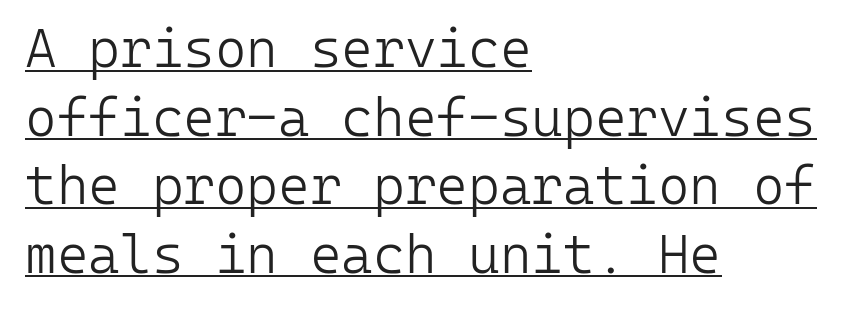
Q: Is the text bold? A: No.
Q: Is the text italic (slanted)? A: No, it is upright.
Q: Is the typeface a serif or a sans-serif typeface? A: Sans-serif.
Q: Is the text underlined? A: Yes.
Q: How is the paragraph aligned? A: Left-aligned.
Q: Is the spacing between letters normal or unusually wide? A: Normal.
Q: Is the spacing between lines tight, normal or loose? A: Normal.
Q: Width (condensed, normal, or wide)? A: Normal.
Q: Stroke contrast? A: Low.
Q: x-height? A: Medium.
Q: Monospaced? A: Yes.
